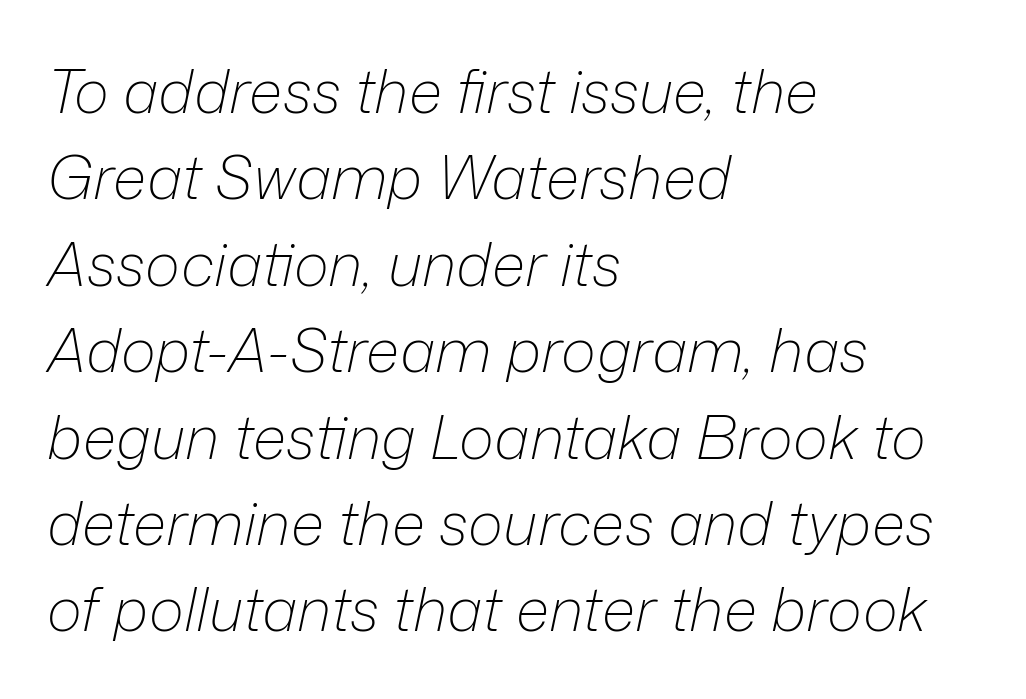
{"italic": "yes", "lean": "right", "slant_degrees": 12, "bold": "no", "weight": "light", "width": "normal", "stroke_contrast": "low", "x_height": "medium", "monospaced": "no", "underline": "no", "align": "left", "line_spacing": "normal", "line_spacing_ratio": 1.44, "letter_spacing": "normal", "letter_spacing_em": 0.0, "glyph_px": 60}
